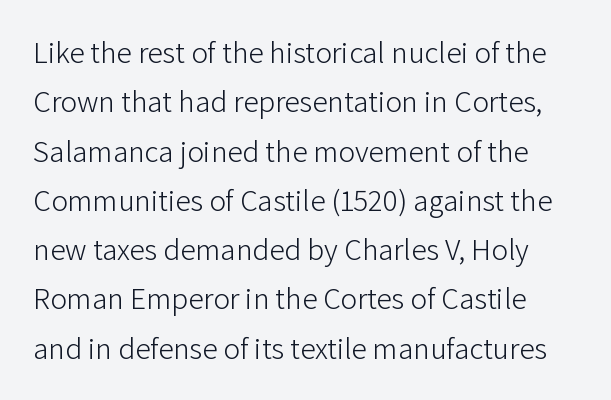
{"serif": "no", "italic": "no", "bold": "no", "weight": "light", "width": "normal", "stroke_contrast": "low", "x_height": "medium", "monospaced": "no", "underline": "no", "line_spacing": "normal", "line_spacing_ratio": 1.59, "letter_spacing": "normal", "letter_spacing_em": 0.0, "glyph_px": 31}
